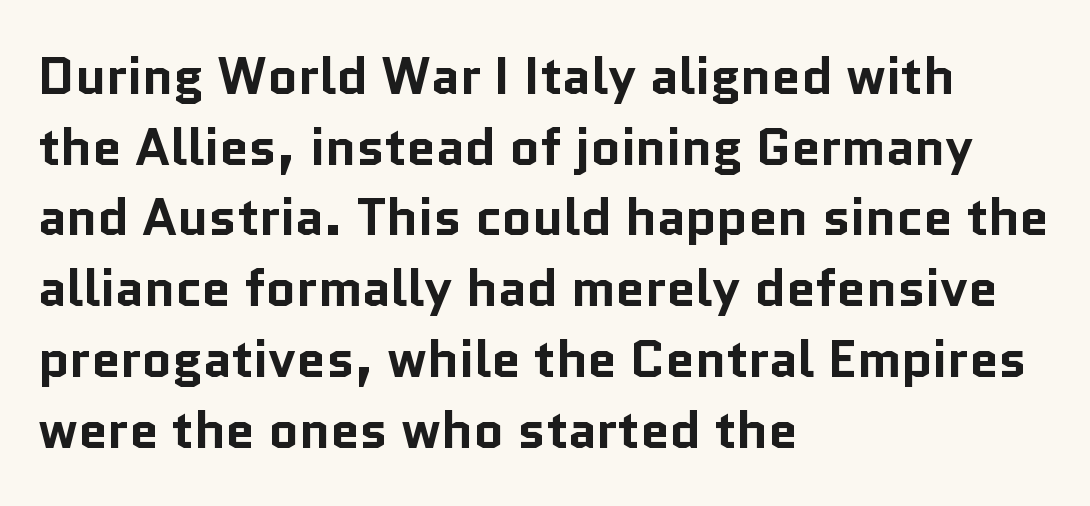
Q: Is the text bold? A: Yes.
Q: Is the text italic (slanted)? A: No, it is upright.
Q: Is the typeface a serif or a sans-serif typeface? A: Sans-serif.
Q: Is the text underlined? A: No.
Q: How is the paragraph aligned? A: Left-aligned.
Q: Is the spacing between letters normal or unusually wide? A: Normal.
Q: Is the spacing between lines tight, normal or loose? A: Normal.
Q: Width (condensed, normal, or wide)? A: Normal.
Q: Stroke contrast? A: Low.
Q: x-height? A: Medium.
Q: Monospaced? A: No.
